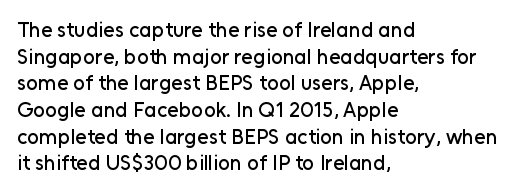
Successive baselines arrive at the customary interval. The space directly below the letters is spotless. The face used here is rendered with its standard letterfit. The rendering anchors every line to the left-hand side.
